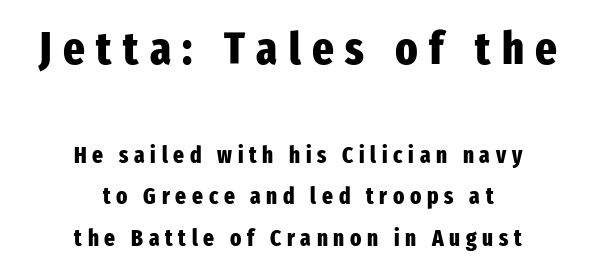
Q: Is the text bold? A: Yes.
Q: Is the text italic (slanted)? A: No, it is upright.
Q: Is the typeface a serif or a sans-serif typeface? A: Sans-serif.
Q: Is the text underlined? A: No.
Q: How is the paragraph aligned? A: Centered.
Q: Is the spacing between letters normal or unusually wide? A: Unusually wide.
Q: Which block of text is set in a larger size, the first (top) or the second (bottom)? A: The first (top) one.
Q: Width (condensed, normal, or wide)? A: Condensed.
Q: Stroke contrast? A: Low.
Q: x-height? A: Medium.
Q: Monospaced? A: No.
